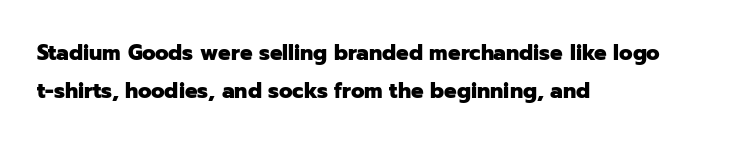
Q: Is the text bold? A: Yes.
Q: Is the text italic (slanted)? A: No, it is upright.
Q: Is the text underlined? A: No.
Q: How is the paragraph aligned? A: Left-aligned.
Q: Is the spacing between letters normal or unusually wide? A: Normal.
